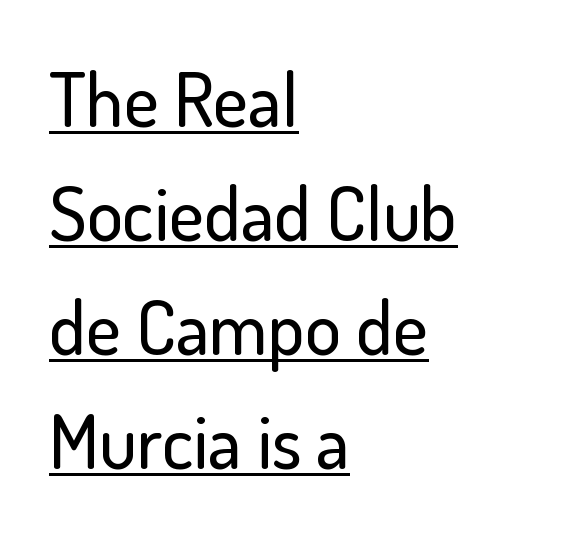
The image shows 75 px sans-serif type, upright; set left-aligned, normal line spacing (1.52x), normal letter spacing, underlined; low stroke contrast and a small x-height.
